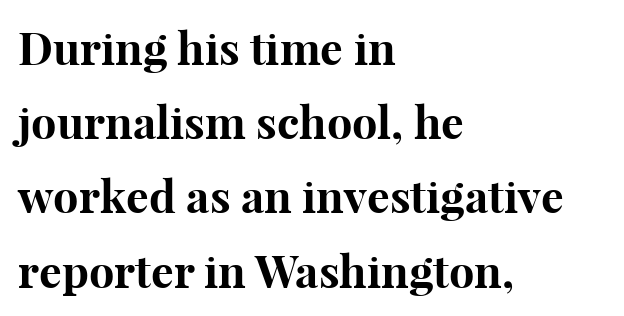
The type is set solid horizontally, with unmodified tracking. Each letter keeps its own natural width here, so spacing adapts to shape. Lines of text with bare space underneath. Does the lettering tilt? It doesn't — this is upright. One glance says typical: line gaps are just what's usual.
